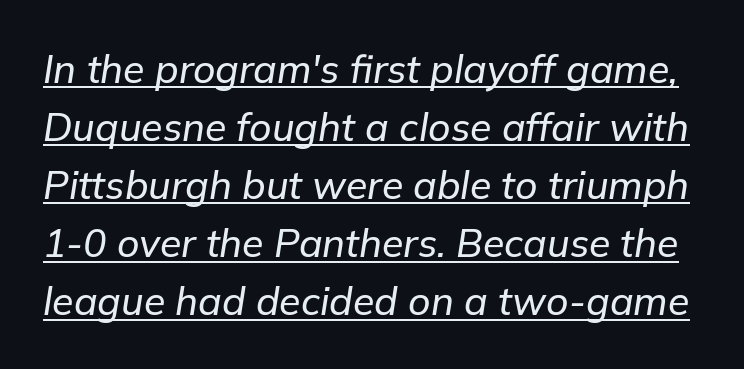
{"italic": "yes", "lean": "right", "slant_degrees": 9, "width": "normal", "stroke_contrast": "low", "x_height": "medium", "monospaced": "no", "underline": "yes", "line_spacing": "normal", "line_spacing_ratio": 1.49, "letter_spacing": "normal", "letter_spacing_em": 0.0, "glyph_px": 39}
